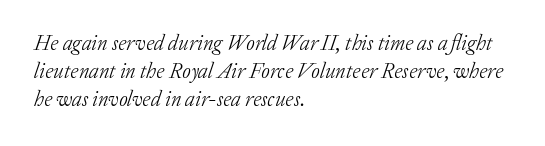
Line starts are locked; line ends wander. Students, observe: this is what conventionally led text looks like. Check the space under the baseline: it is left empty. This reads as an unemphasized weight, regular at the heaviest. The line texture is even and compact thanks to regular tracking.
